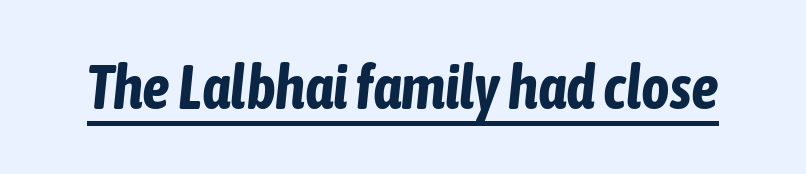
The gaps between neighbouring characters are ordinary and unremarkable. Character widths vary here, with narrow letters taking less room than wide ones. Heavy, bold letterforms. You can tell it's italic because the verticals aren't actually vertical.
